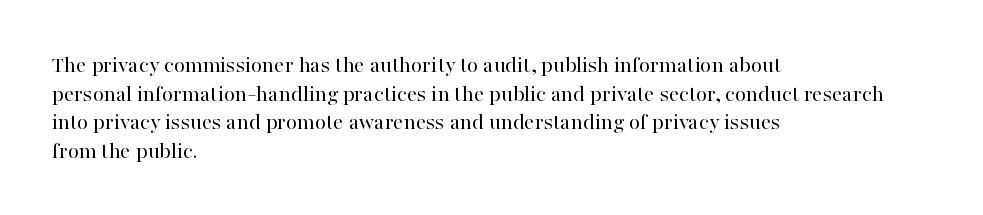
{"italic": "no", "bold": "no", "underline": "no", "align": "left", "line_spacing_ratio": 1.24, "letter_spacing": "normal", "letter_spacing_em": 0.0, "glyph_px": 23}
